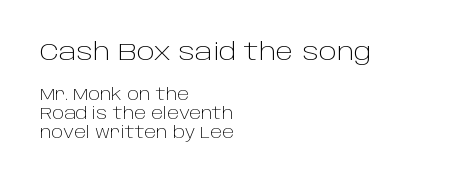
The image shows 24 px text type, upright; set left-aligned, line spacing 1.17x, normal letter spacing, not underlined; the first (top) block is 1.5x larger.
